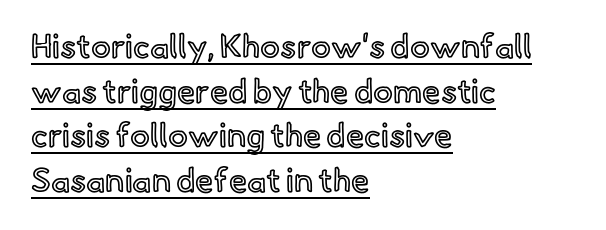
The image shows 33 px text type, upright; set left-aligned, normal line spacing (1.35x), normal letter spacing, underlined; a small x-height.
